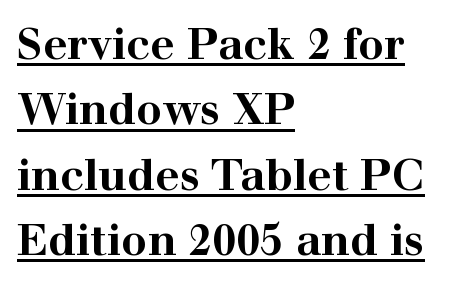
The image shows 43 px bold, wide serif type, upright; set left-aligned, normal line spacing (1.52x), normal letter spacing, underlined; high stroke contrast and a medium x-height.
